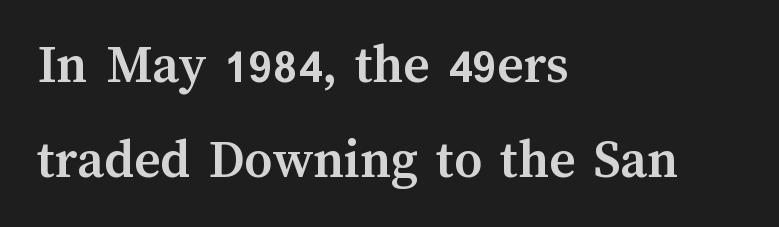
{"italic": "no", "bold": "yes", "weight": "semibold", "width": "normal", "stroke_contrast": "medium", "x_height": "medium", "monospaced": "no", "underline": "no", "align": "left", "line_spacing": "normal", "line_spacing_ratio": 1.7, "letter_spacing": "normal", "letter_spacing_em": 0.0, "glyph_px": 56}
